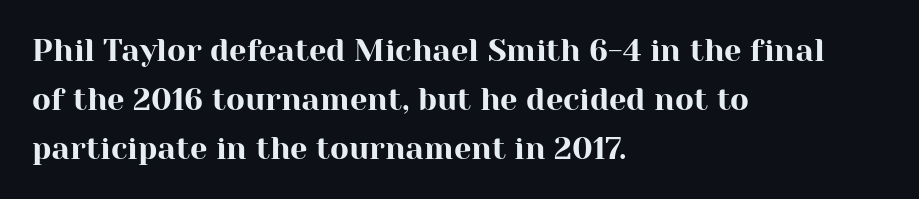
{"serif": "yes", "italic": "no", "width": "normal", "stroke_contrast": "high", "x_height": "medium", "monospaced": "no", "underline": "no", "align": "left", "line_spacing": "normal", "line_spacing_ratio": 1.58, "letter_spacing": "normal", "letter_spacing_em": 0.0, "glyph_px": 31}
